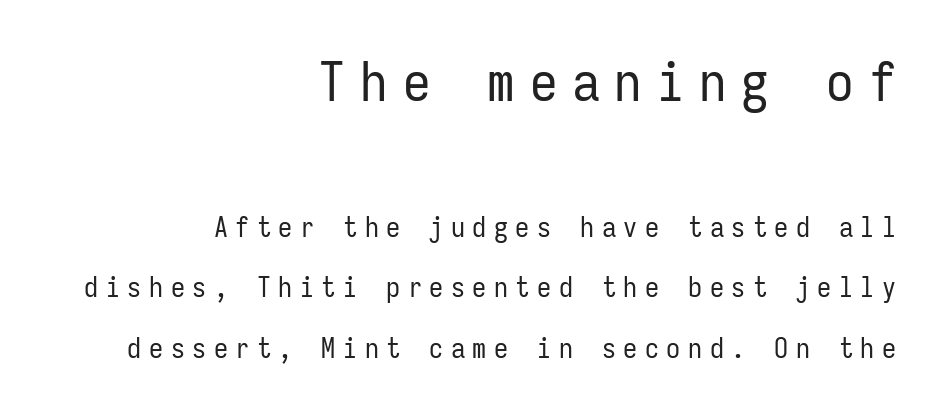
{"serif": "no", "italic": "no", "bold": "no", "weight": "regular", "width": "condensed", "stroke_contrast": "low", "x_height": "medium", "monospaced": "yes", "underline": "no", "align": "right", "line_spacing": "loose", "line_spacing_ratio": 2.15, "letter_spacing": "wide", "letter_spacing_em": 0.27, "larger_block": "first", "size_ratio": 1.96, "glyph_px": 55}
